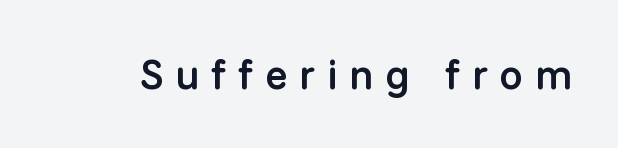
The image shows 41 px semibold sans-serif type, upright; set unusually wide letter spacing (+0.29 em), not underlined; low stroke contrast and a medium x-height.
